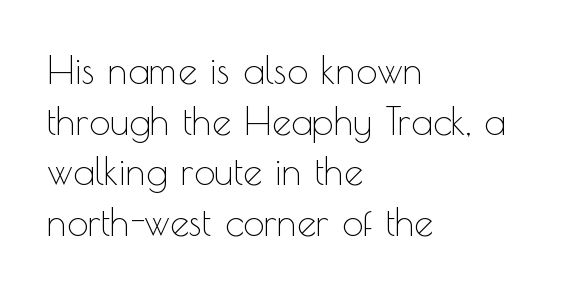
Words float on clear page, feet unadorned. Is this a sans? Yes — the strokes have no serifs. These glyphs show unthickened strokes, regular width or finer. The setting favours the left margin, as ordinary paragraphs usually do. A typesetter would call this zero additional tracking.
